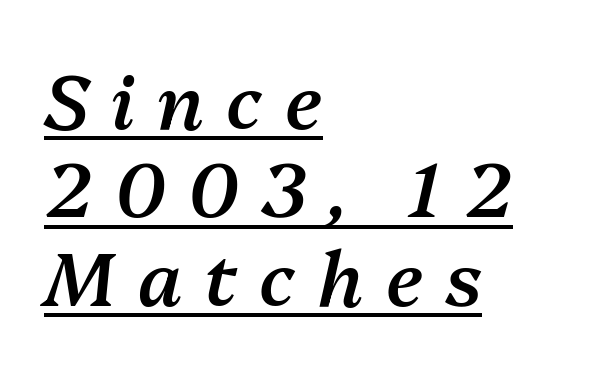
These lines carry some extra weight — a demibold, not a full bold. The glyphs are accompanied by a horizontal stroke just below them. Reading down the block, your eye returns to a fixed left position each line. Is this a fixed-width face? No — the glyphs have proportional, varying widths.
